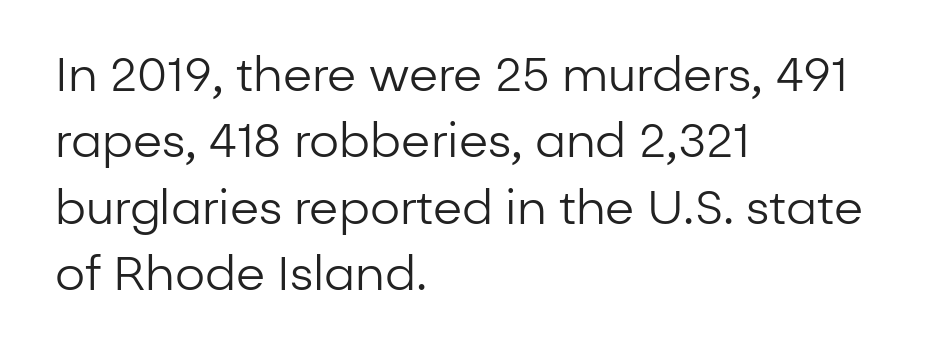
This sample has the flowing, uneven cadence of proportional lettering. The space directly below the letters is spotless. A sans-serif font was chosen for this passage. Compared with typical body copy, the letter spacing here is the same. Weight: regular or lighter. What's the leading like? Ordinary, nothing unusual.
